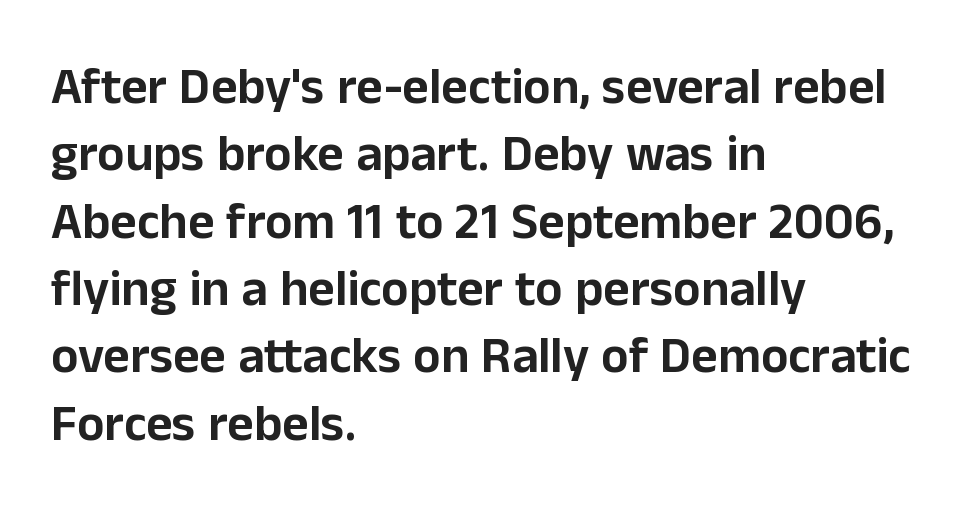
{"serif": "no", "italic": "no", "width": "normal", "stroke_contrast": "low", "x_height": "medium", "monospaced": "no", "underline": "no", "align": "left", "line_spacing": "normal", "line_spacing_ratio": 1.32, "letter_spacing": "normal", "letter_spacing_em": 0.0, "glyph_px": 51}
